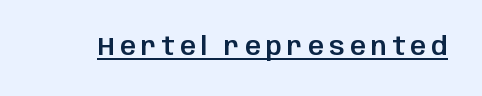
The lettering is marked with a stroke running underneath it. Style check: upright. Students, note that the glyphs here are deliberately spaced far apart.
